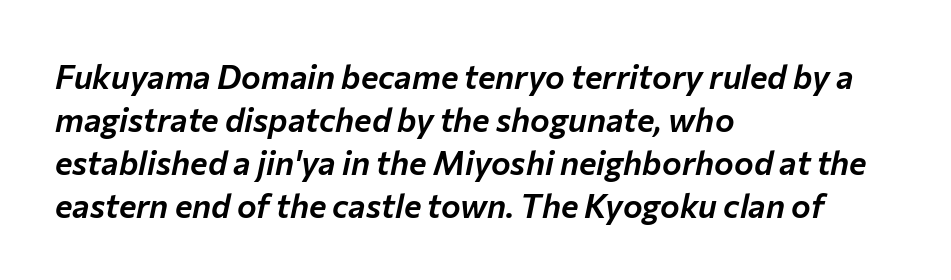
Q: Is the text italic (slanted)? A: Yes, it leans right by about 12 degrees.
Q: Is the text underlined? A: No.
Q: How is the paragraph aligned? A: Left-aligned.
Q: Is the spacing between letters normal or unusually wide? A: Normal.
Q: Is the spacing between lines tight, normal or loose? A: Normal.
Q: Width (condensed, normal, or wide)? A: Normal.
Q: Stroke contrast? A: Low.
Q: x-height? A: Medium.
Q: Monospaced? A: No.
